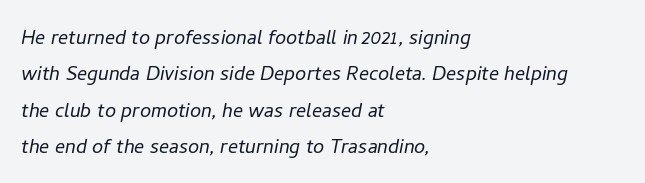
Q: Is the text bold? A: No.
Q: Is the text italic (slanted)? A: Yes, it leans right by about 11 degrees.
Q: Is the text underlined? A: No.
Q: How is the paragraph aligned? A: Left-aligned.
Q: Is the spacing between letters normal or unusually wide? A: Normal.
Q: Is the spacing between lines tight, normal or loose? A: Normal.
